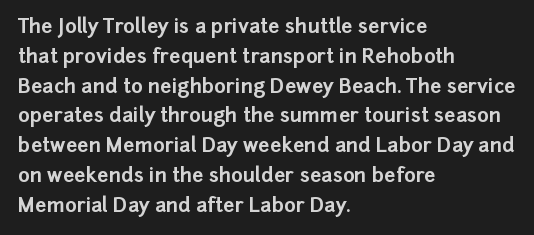
{"italic": "no", "bold": "yes", "underline": "no", "align": "left", "line_spacing": "normal", "line_spacing_ratio": 1.49, "letter_spacing": "normal", "letter_spacing_em": 0.0, "glyph_px": 20}
